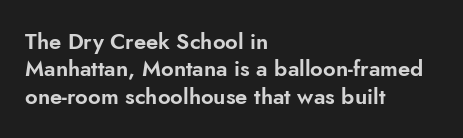
Letter spacing: default. Words float on clear page, feet unadorned. Every stem runs plumb, perpendicular to the baseline. Is there much room between lines? A standard amount, neither cramped nor airy. Reading down the block, your eye returns to a fixed left position each line.
